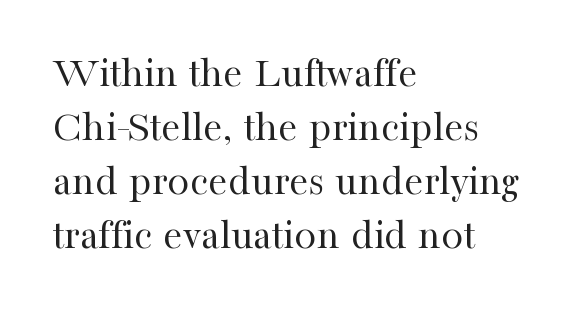
The image shows 44 px regular-weight serif type, upright; set left-aligned, line spacing 1.23x, normal letter spacing, not underlined; high stroke contrast and a medium x-height.
